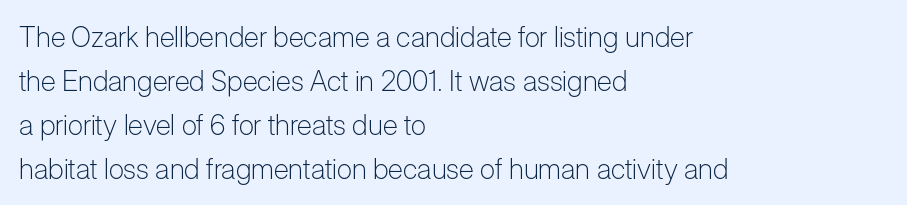
{"serif": "no", "italic": "no", "bold": "no", "weight": "light", "width": "normal", "stroke_contrast": "low", "x_height": "medium", "monospaced": "no", "underline": "no", "align": "left", "line_spacing": "normal", "line_spacing_ratio": 1.57, "letter_spacing": "normal", "letter_spacing_em": 0.0, "glyph_px": 28}
